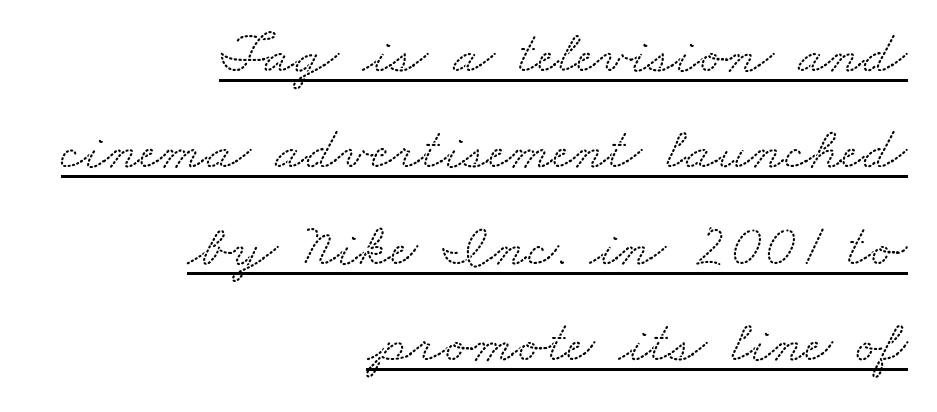
The image shows 61 px wide type; set right-aligned, normal line spacing (1.58x), normal letter spacing, underlined; low stroke contrast and a small x-height.
